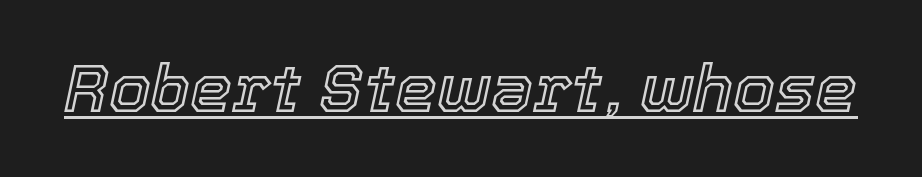
Students, observe the line beneath the letters — that is underlining. If you drew a line through each stem, it would be angled. Spacing between characters is what you'd get straight out of the box. The face used here is proportionally spaced, like ordinary book or web type.
